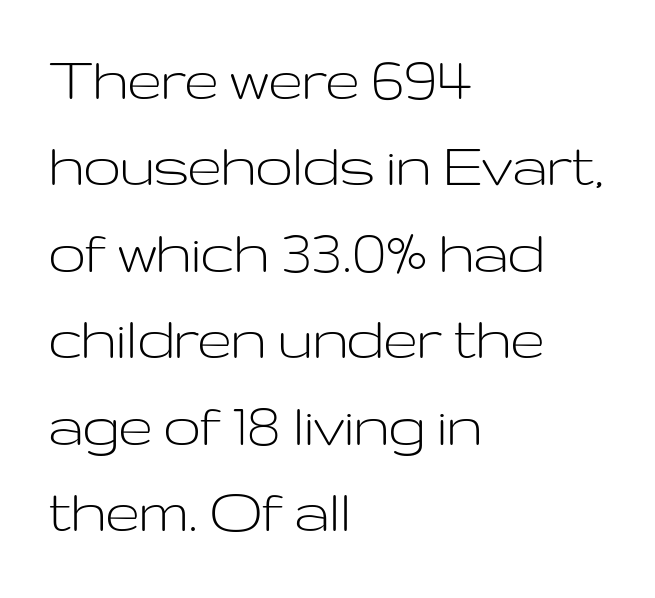
Q: Is the text bold? A: No.
Q: Is the text italic (slanted)? A: No, it is upright.
Q: Is the typeface a serif or a sans-serif typeface? A: Sans-serif.
Q: Is the text underlined? A: No.
Q: How is the paragraph aligned? A: Left-aligned.
Q: Is the spacing between letters normal or unusually wide? A: Normal.
Q: Is the spacing between lines tight, normal or loose? A: Normal.
Q: Width (condensed, normal, or wide)? A: Wide.
Q: Stroke contrast? A: Low.
Q: x-height? A: Medium.
Q: Monospaced? A: No.
